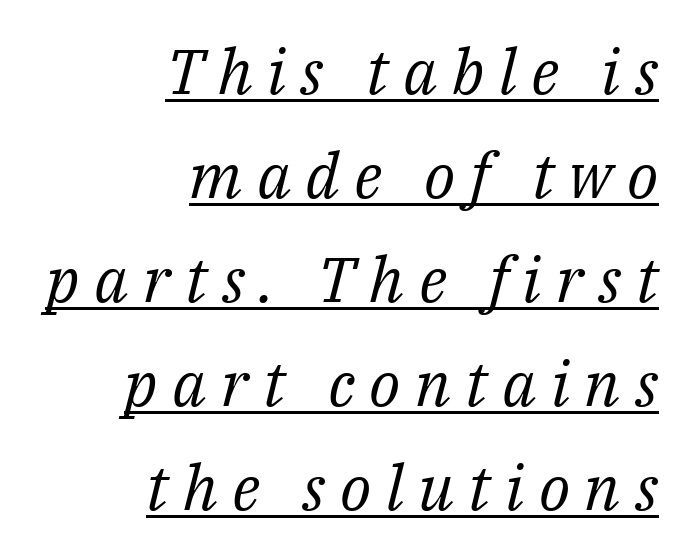
The image shows 63 px regular-weight serif type, italic (leaning right); set right-aligned, normal line spacing (1.65x), unusually wide letter spacing (+0.23 em), underlined; medium stroke contrast and a medium x-height.
